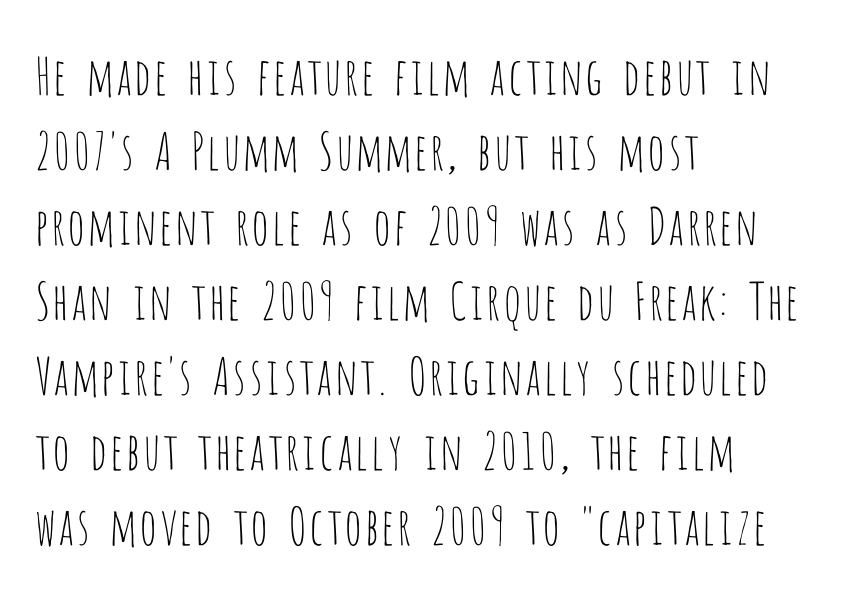
The image shows 51 px thin, condensed sans-serif type, upright; set left-aligned, normal line spacing (1.47x), normal letter spacing, not underlined; low stroke contrast and a large x-height.
